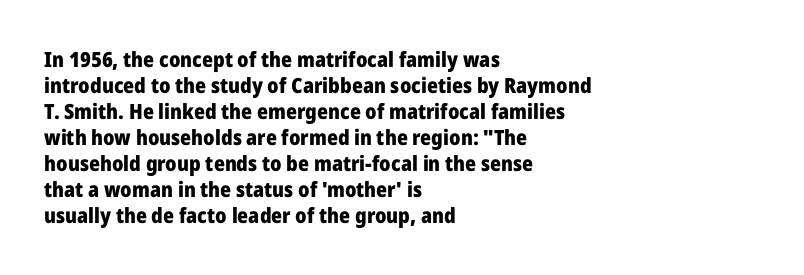
Q: Is the text bold? A: Yes.
Q: Is the text italic (slanted)? A: No, it is upright.
Q: Is the text underlined? A: No.
Q: How is the paragraph aligned? A: Left-aligned.
Q: Is the spacing between letters normal or unusually wide? A: Normal.
